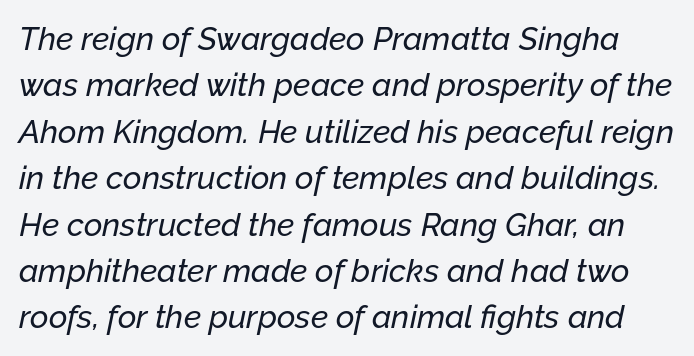
{"italic": "yes", "lean": "right", "slant_degrees": 12, "width": "normal", "stroke_contrast": "low", "x_height": "medium", "monospaced": "no", "underline": "no", "line_spacing": "normal", "line_spacing_ratio": 1.45, "letter_spacing": "normal", "letter_spacing_em": 0.0, "glyph_px": 32}
